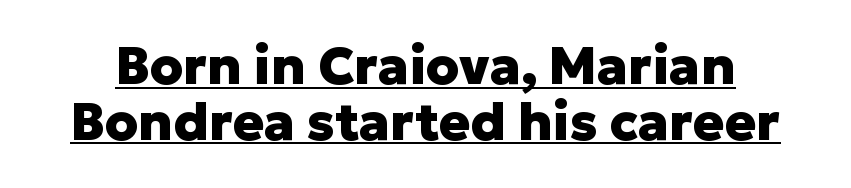
The image shows 52 px heavy sans-serif type, upright; set tight line spacing (1.07x), normal letter spacing, underlined; low stroke contrast and a medium x-height.
